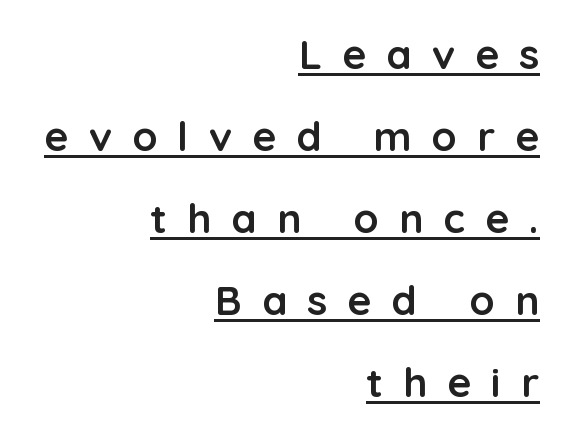
Q: Is the text bold? A: Yes.
Q: Is the text italic (slanted)? A: No, it is upright.
Q: Is the typeface a serif or a sans-serif typeface? A: Sans-serif.
Q: Is the text underlined? A: Yes.
Q: How is the paragraph aligned? A: Right-aligned.
Q: Is the spacing between letters normal or unusually wide? A: Unusually wide.
Q: Is the spacing between lines tight, normal or loose? A: Loose.
Q: Width (condensed, normal, or wide)? A: Normal.
Q: Stroke contrast? A: Low.
Q: x-height? A: Medium.
Q: Monospaced? A: No.
